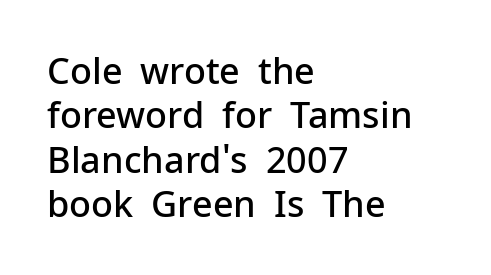
The image shows 36 px semibold sans-serif type, upright; set left-aligned, line spacing 1.23x, normal letter spacing, not underlined; low stroke contrast and a medium x-height.
